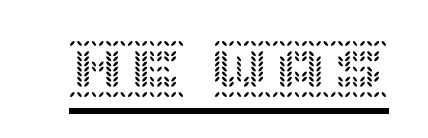
The image shows 58 px text type, upright; set normal letter spacing, underlined; a large x-height.
